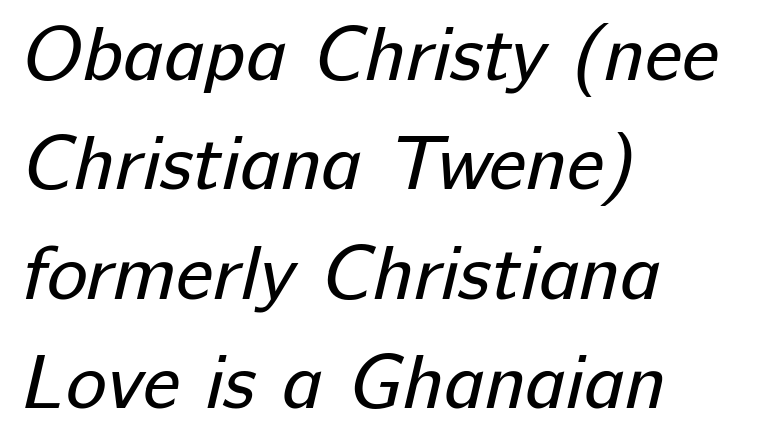
{"serif": "no", "bold": "no", "weight": "regular", "width": "normal", "stroke_contrast": "low", "x_height": "medium", "monospaced": "no", "underline": "no", "align": "left", "line_spacing": "normal", "line_spacing_ratio": 1.42, "letter_spacing": "normal", "letter_spacing_em": 0.0, "glyph_px": 77}
